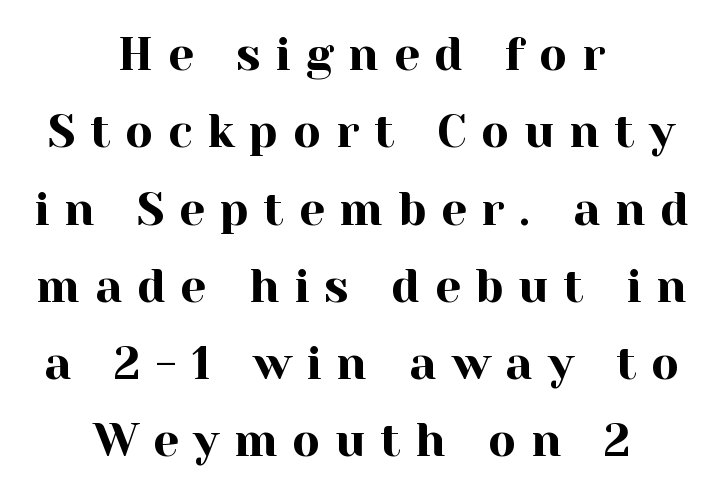
Do the characters align in a grid? No, the font is proportional. If you folded the block vertically in half, each line would mirror itself in length. Small tapered or slab feet sit at the stroke ends, so this counts as serif. The block of text has a typical density, with ordinary space between rows. Substantial extra tracking has been applied to these lines. No italicization has been applied; the sample stays upright.
